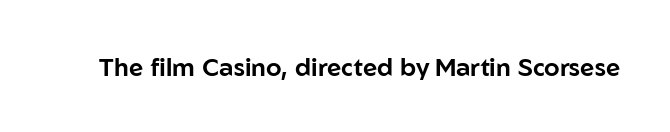
Q: Is the text italic (slanted)? A: No, it is upright.
Q: Is the text underlined? A: No.
Q: Is the spacing between letters normal or unusually wide? A: Normal.
